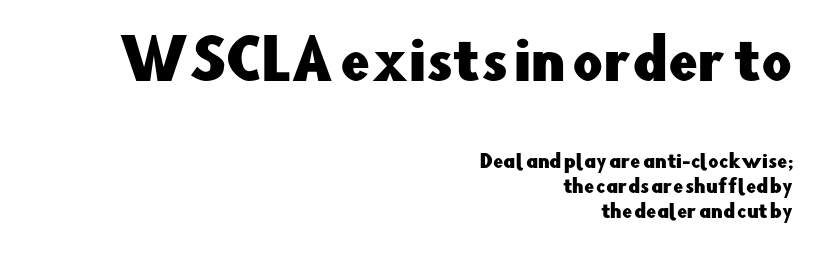
No italicization has been applied; the sample stays upright. This rendering features lettering with no underline. Is the lower block the larger one? No — the upper block carries the bigger type. The designer went with a sans here, leaving each stem footless. Interline gaps are of average width in this sample.
